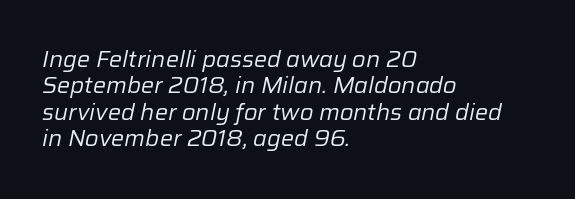
The lettering tilts uniformly, giving the passage an italic look. This is not heavy type; no bold has been used. Horizontal alignment here is leftward, the default for most running prose. Honestly, the letter spacing is just normal — you wouldn't notice it. Rule under the text: the space is simply empty.
